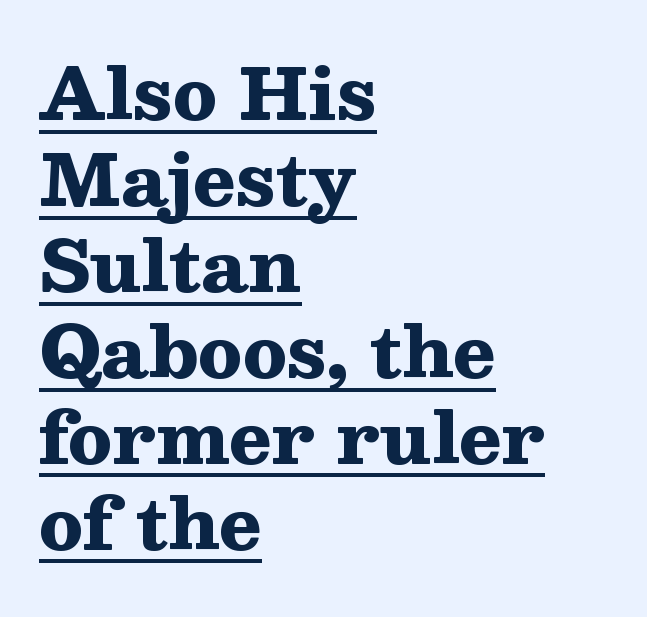
A student would call this left alignment; a typographer would say flush left, rag right. The letters sit at their default tracking, neither squeezed nor spread. Quick note: not italic, upright. A full-strength bold gives these letters their thick strokes. These lines are rendered in a variable-pitch font.
